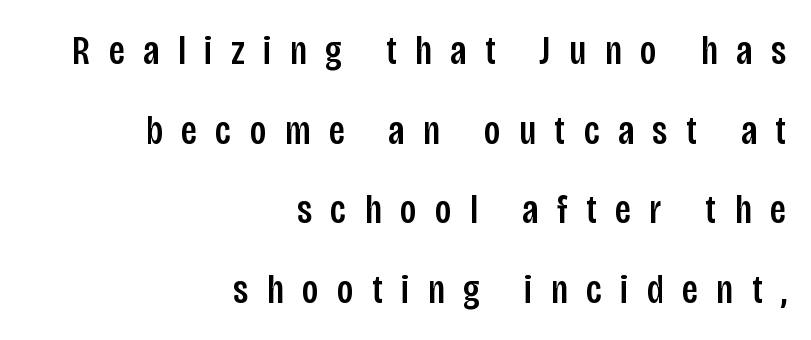
Italic: no, the glyphs are upright roman. Loosely led — the rows are spread out. The font family rendered here belongs to the sans-serif group. The passage is arranged like a letterhead date or caption credit — flush right. Looks like regular typesetting: each glyph gets only the width it needs. The words here are not underlined.
